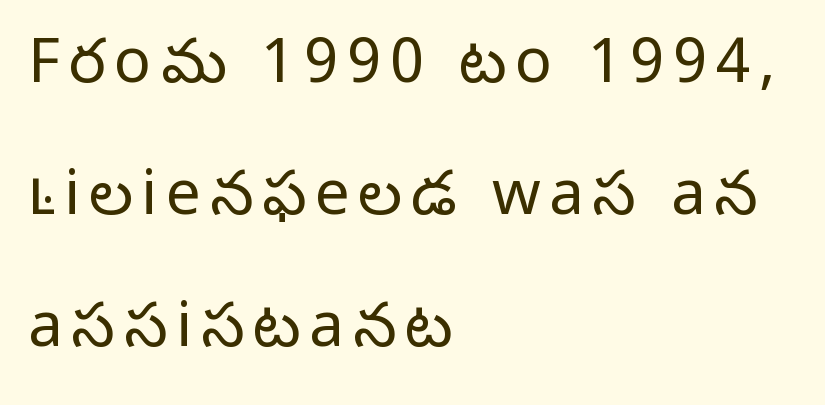
Caption: face not bold, strokes unweighted. Does the copy run flush right? No — it runs flush left. These lines were composed using upright roman letters. Letterform terminals end flat and unadorned throughout the passage. What's the leading like? Stretched, with rows far apart. The space directly below the letters is spotless.
